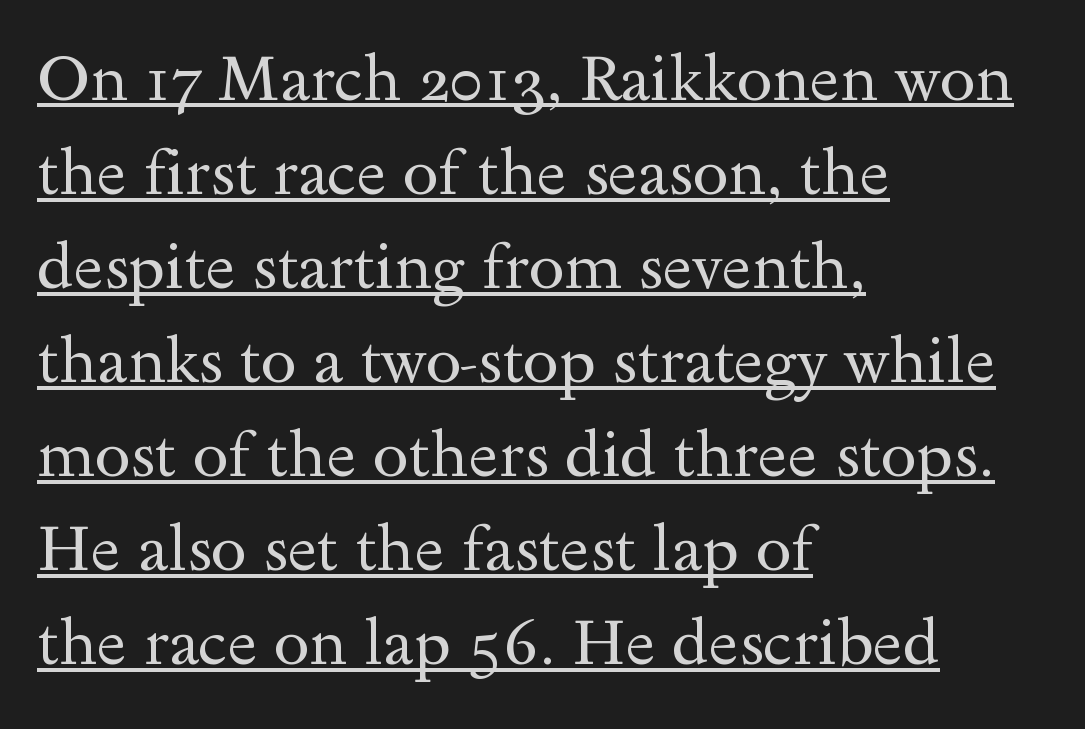
The letters sit at their default tracking, neither squeezed nor spread. The passage shown stacks its lines at a standard gap. Spacing verdict: proportional, widths tailored to each character. The weight would be labelled regular, book, light, or lighter still. Characters remain perfectly vertical along every line. Layout note: lines flush left.
